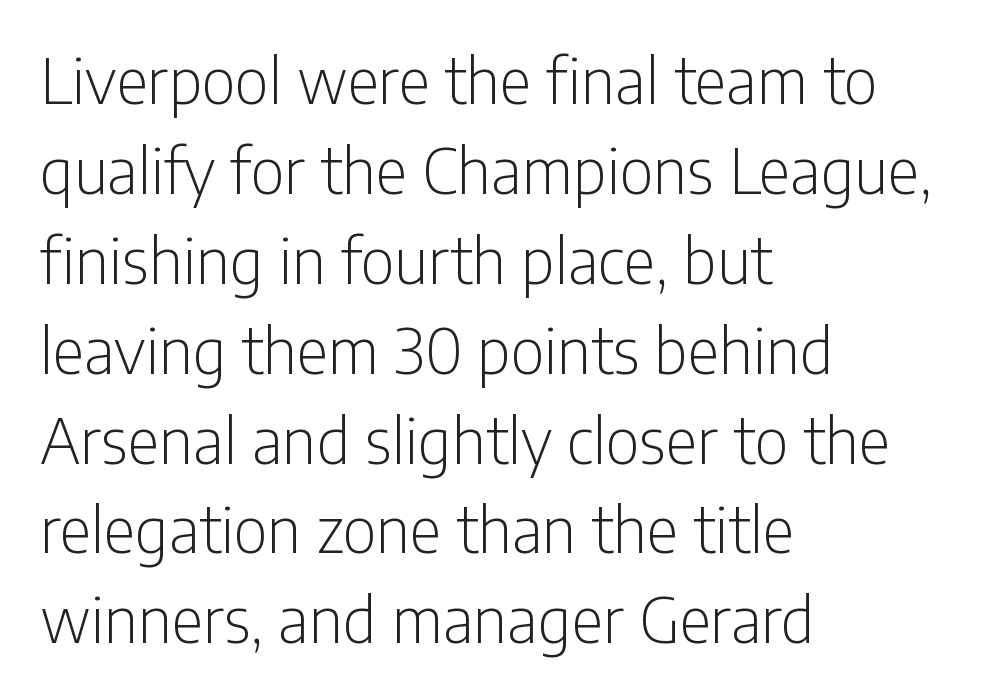
The image shows 62 px light, condensed sans-serif type, upright; set left-aligned, normal line spacing (1.45x), normal letter spacing, not underlined; low stroke contrast and a medium x-height.
